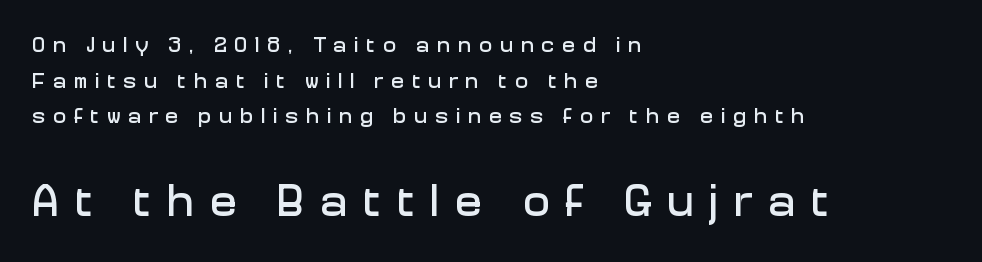
{"serif": "no", "italic": "no", "width": "normal", "stroke_contrast": "low", "x_height": "medium", "monospaced": "no", "underline": "no", "align": "left", "line_spacing": "normal", "line_spacing_ratio": 1.62, "letter_spacing": "wide", "letter_spacing_em": 0.35, "larger_block": "second", "size_ratio": 2.05, "glyph_px": 45}
